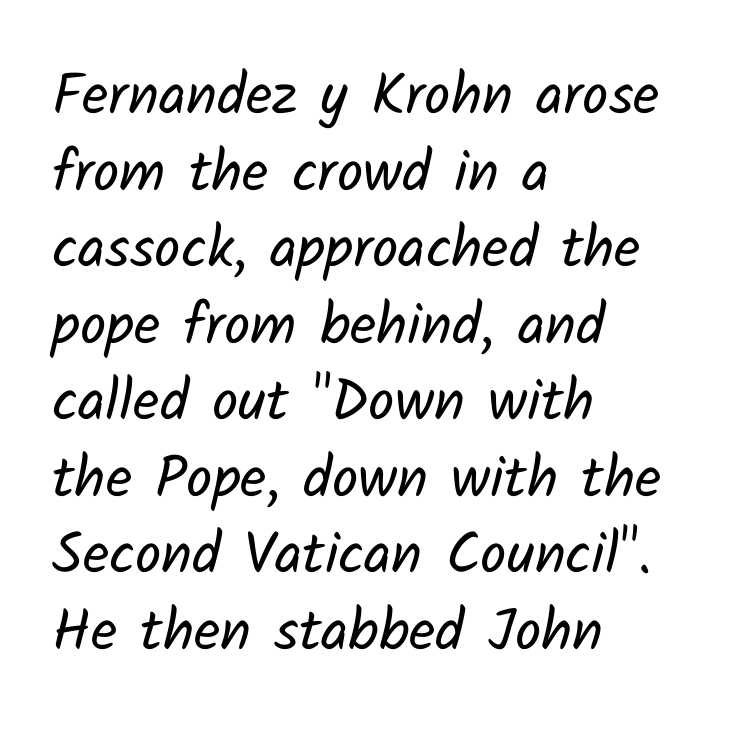
No extra ink here — the face is not bold. Short and long lines alike share a common starting point at left. This rendering features lettering with no underline. Is the letter spacing exaggerated? No — it looks like the ordinary default. You can tell from the bare stems that sans-serif type was used. Here the designer chose a conventional face with non-uniform glyph widths.
